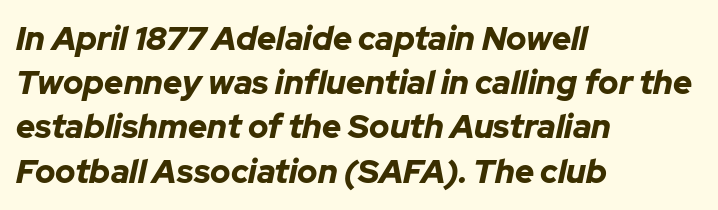
Q: Is the text bold? A: Yes.
Q: Is the text italic (slanted)? A: Yes, it leans right by about 12 degrees.
Q: Is the text underlined? A: No.
Q: How is the paragraph aligned? A: Left-aligned.
Q: Is the spacing between letters normal or unusually wide? A: Normal.
Q: Is the spacing between lines tight, normal or loose? A: Normal.
Q: Width (condensed, normal, or wide)? A: Normal.
Q: Stroke contrast? A: Low.
Q: x-height? A: Medium.
Q: Monospaced? A: No.
